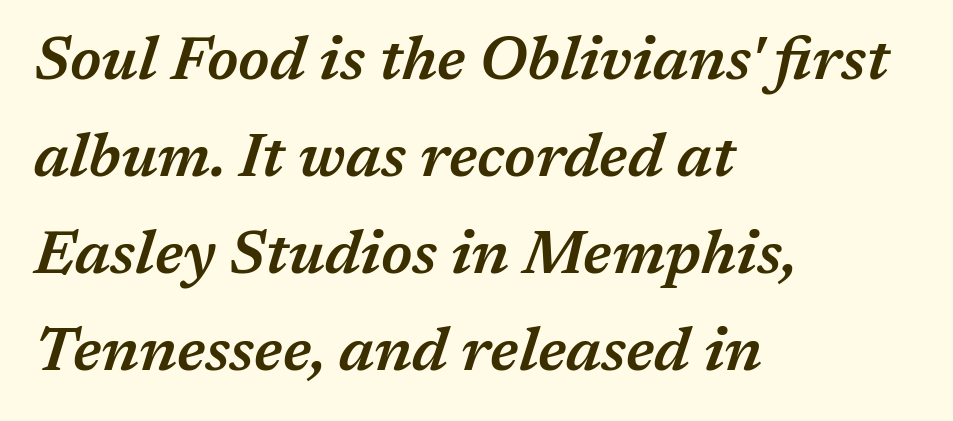
The image shows 61 px semibold type, italic (leaning right); set left-aligned, normal line spacing (1.59x), normal letter spacing, not underlined; medium stroke contrast and a medium x-height.
